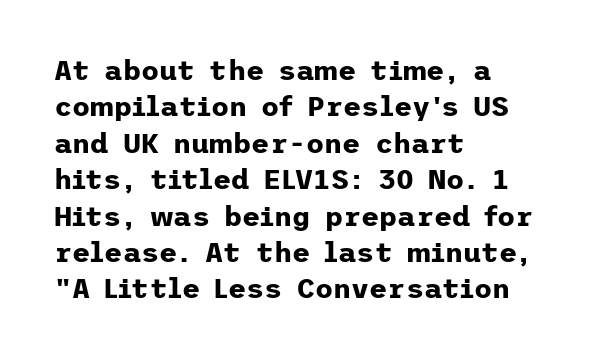
The image shows 28 px bold sans-serif type, upright; set left-aligned, normal line spacing (1.3x), normal letter spacing, not underlined; low stroke contrast and a medium x-height.
